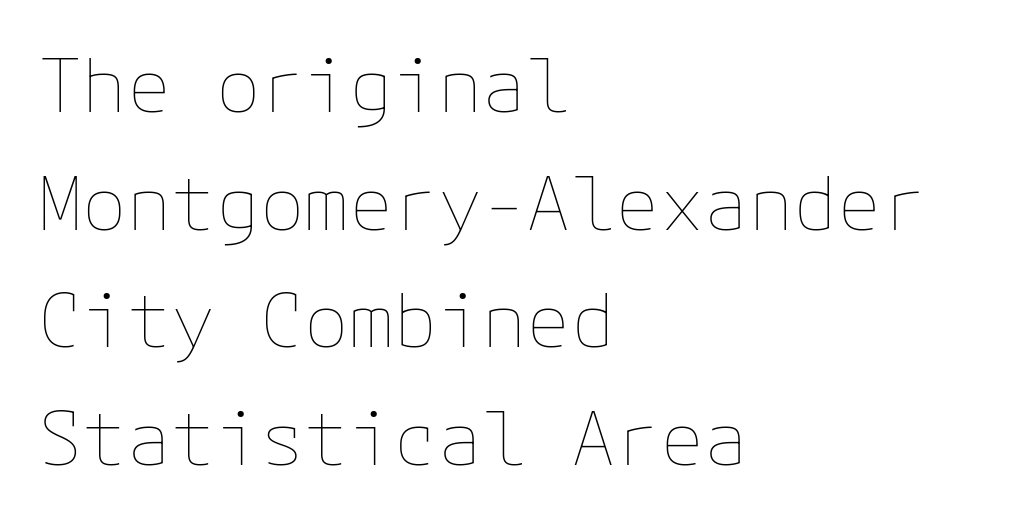
The image shows 74 px thin type, upright; set left-aligned, normal line spacing (1.59x), normal letter spacing, not underlined; low stroke contrast and a medium x-height.
